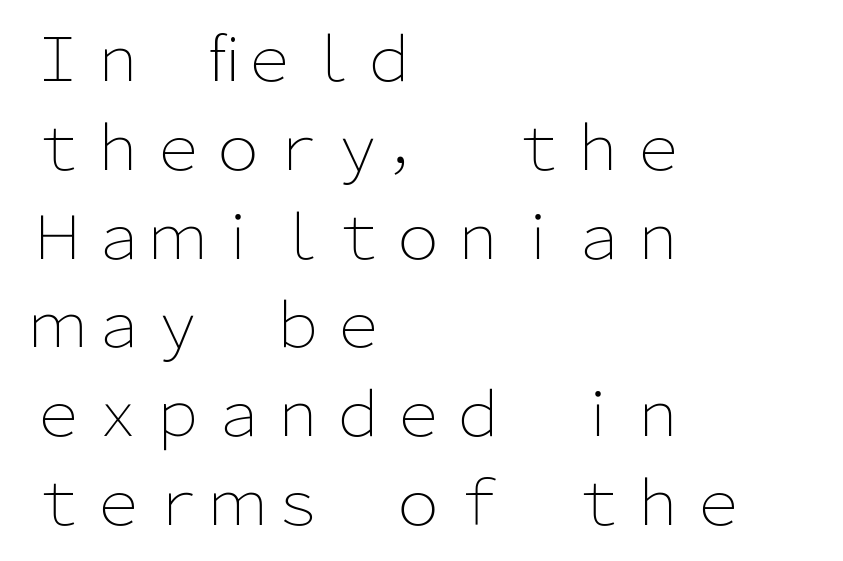
{"serif": "no", "italic": "no", "bold": "no", "weight": "light", "width": "normal", "stroke_contrast": "low", "x_height": "medium", "monospaced": "no", "underline": "no", "align": "left", "line_spacing": "normal", "line_spacing_ratio": 1.48, "letter_spacing": "normal", "letter_spacing_em": 0.0, "glyph_px": 60}
